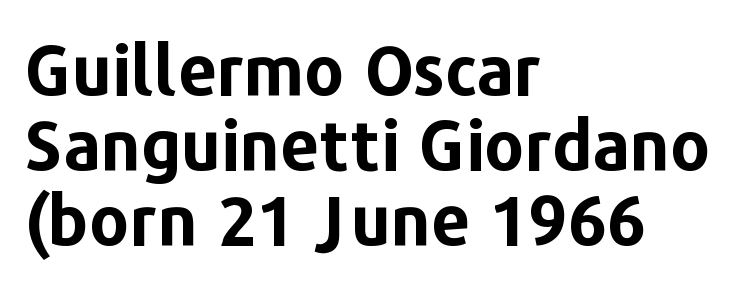
The image shows 69 px bold sans-serif type, upright; set left-aligned, tight line spacing (1.09x), normal letter spacing, not underlined; low stroke contrast and a medium x-height.
